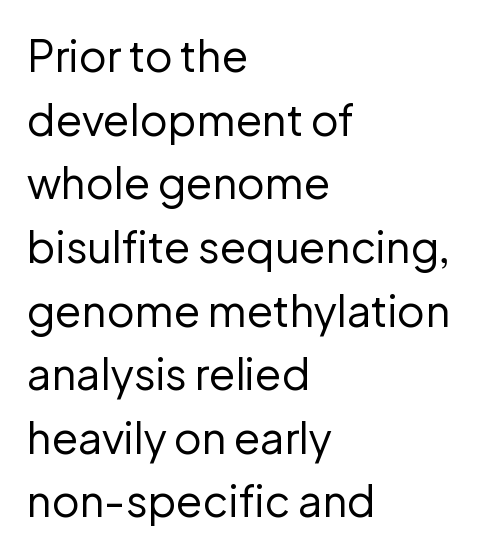
Typographically, this falls in the sans-serif category. This block has exactly the height ordinary leading produces. Posture: straight, roman, zero tilt. Visually the block forms a straight wall on the left and a jagged coastline on the right. Counters stay open thanks to moderate or lighter strokes.
